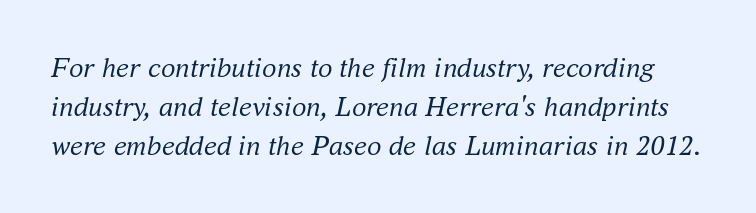
{"serif": "yes", "italic": "yes", "lean": "right", "slant_degrees": 16, "bold": "no", "weight": "regular", "width": "normal", "stroke_contrast": "medium", "x_height": "small", "monospaced": "no", "underline": "no", "line_spacing": "normal", "line_spacing_ratio": 1.34, "letter_spacing": "normal", "letter_spacing_em": 0.0, "glyph_px": 29}
